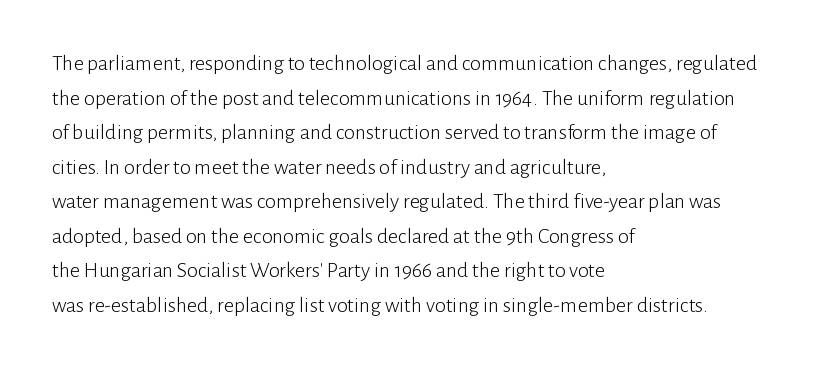
Which margin do the lines hug? The left one — the right edge is uneven. This is roman type, the default non-slanted kind. Summary of vertical rhythm: regular, with standard interline spacing. These glyphs show unthickened strokes, regular width or finer. The rendering keeps characters at their native spacing. The gap between lines stays unmarked.
